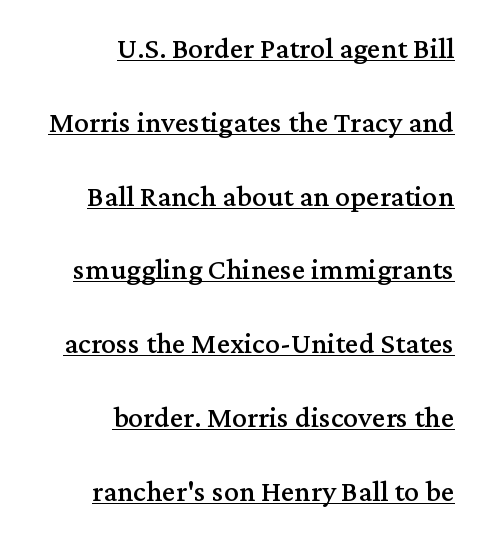
{"serif": "yes", "italic": "no", "width": "normal", "stroke_contrast": "medium", "x_height": "medium", "monospaced": "no", "underline": "yes", "align": "right", "line_spacing": "loose", "line_spacing_ratio": 2.46, "letter_spacing": "normal", "letter_spacing_em": 0.0, "glyph_px": 30}
